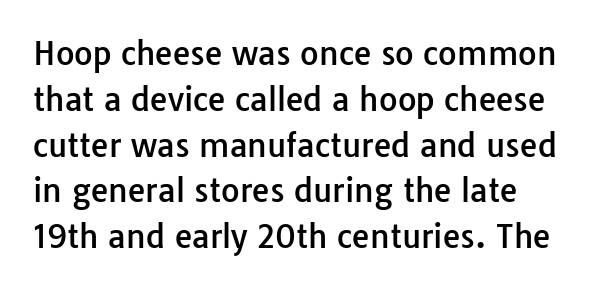
Q: Is the text italic (slanted)? A: No, it is upright.
Q: Is the typeface a serif or a sans-serif typeface? A: Sans-serif.
Q: Is the text underlined? A: No.
Q: Is the spacing between letters normal or unusually wide? A: Normal.
Q: Is the spacing between lines tight, normal or loose? A: Normal.
Q: Width (condensed, normal, or wide)? A: Normal.
Q: Stroke contrast? A: Low.
Q: x-height? A: Medium.
Q: Monospaced? A: No.
